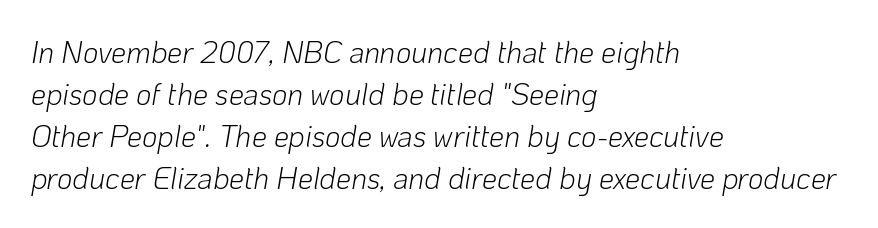
Q: Is the text bold? A: No.
Q: Is the text italic (slanted)? A: Yes, it leans right by about 10 degrees.
Q: Is the text underlined? A: No.
Q: How is the paragraph aligned? A: Left-aligned.
Q: Is the spacing between letters normal or unusually wide? A: Normal.
Q: Is the spacing between lines tight, normal or loose? A: Normal.
Q: Width (condensed, normal, or wide)? A: Normal.
Q: Stroke contrast? A: Low.
Q: x-height? A: Medium.
Q: Monospaced? A: No.
